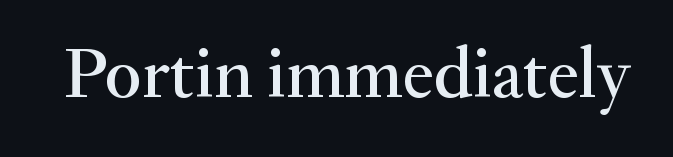
{"serif": "yes", "italic": "no", "width": "normal", "stroke_contrast": "medium", "x_height": "small", "monospaced": "no", "underline": "no", "letter_spacing": "normal", "letter_spacing_em": 0.0, "glyph_px": 72}
